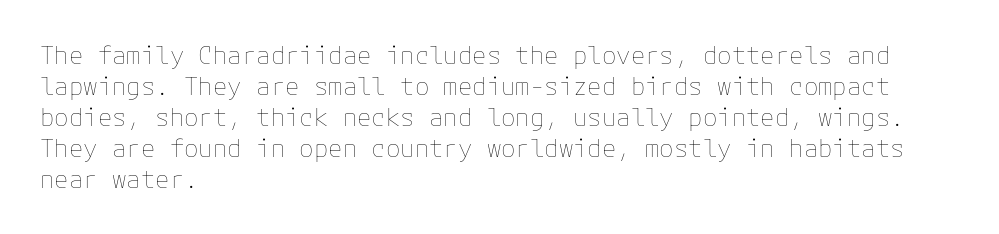
{"italic": "no", "bold": "no", "underline": "no", "align": "left", "line_spacing": "normal", "line_spacing_ratio": 1.29, "letter_spacing": "normal", "letter_spacing_em": 0.0, "glyph_px": 24}
